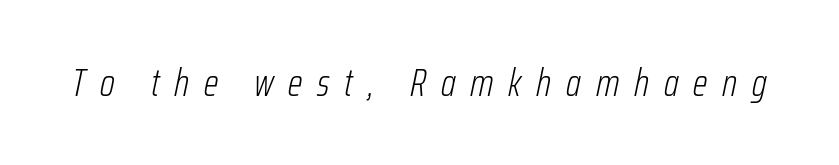
{"italic": "yes", "lean": "right", "slant_degrees": 12, "bold": "no", "weight": "light", "width": "condensed", "stroke_contrast": "low", "x_height": "medium", "monospaced": "no", "underline": "no", "letter_spacing": "wide", "letter_spacing_em": 0.39, "glyph_px": 38}
